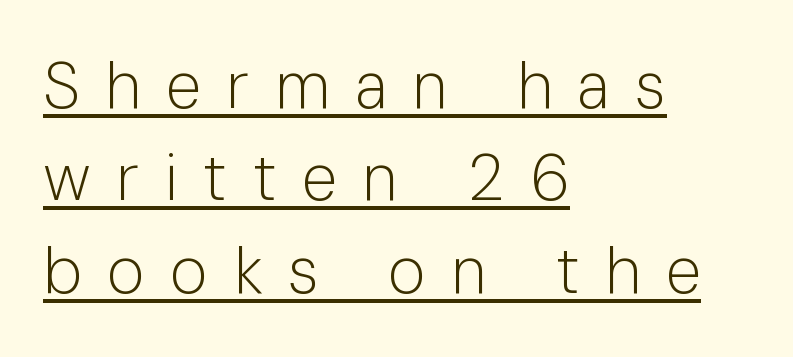
Q: Is the text bold? A: No.
Q: Is the text italic (slanted)? A: No, it is upright.
Q: Is the typeface a serif or a sans-serif typeface? A: Sans-serif.
Q: Is the text underlined? A: Yes.
Q: How is the paragraph aligned? A: Left-aligned.
Q: Is the spacing between letters normal or unusually wide? A: Unusually wide.
Q: Is the spacing between lines tight, normal or loose? A: Normal.
Q: Width (condensed, normal, or wide)? A: Normal.
Q: Stroke contrast? A: Low.
Q: x-height? A: Medium.
Q: Monospaced? A: No.
